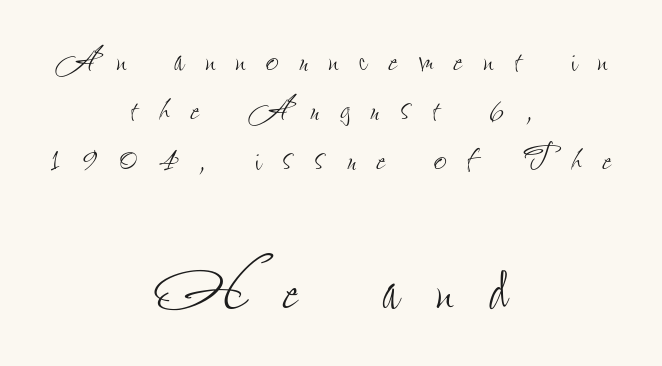
Q: Is the text bold? A: No.
Q: Is the text italic (slanted)? A: Yes.
Q: Is the text underlined? A: No.
Q: How is the paragraph aligned? A: Centered.
Q: Is the spacing between letters normal or unusually wide? A: Unusually wide.
Q: Is the spacing between lines tight, normal or loose? A: Tight.
Q: Which block of text is set in a larger size, the first (top) or the second (bottom)? A: The second (bottom) one.
Q: Width (condensed, normal, or wide)? A: Condensed.
Q: Stroke contrast? A: Low.
Q: x-height? A: Small.
Q: Monospaced? A: No.
